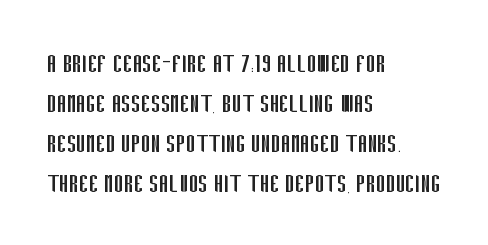
The image shows 29 px regular-weight, condensed sans-serif type, upright; set left-aligned, normal line spacing (1.38x), normal letter spacing, not underlined; low stroke contrast and a large x-height.
